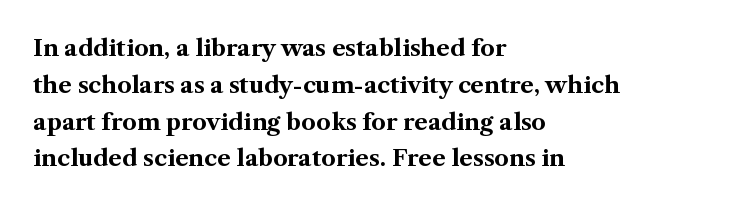
Q: Is the text bold? A: Yes.
Q: Is the text italic (slanted)? A: No, it is upright.
Q: Is the text underlined? A: No.
Q: How is the paragraph aligned? A: Left-aligned.
Q: Is the spacing between letters normal or unusually wide? A: Normal.
Q: Is the spacing between lines tight, normal or loose? A: Normal.
